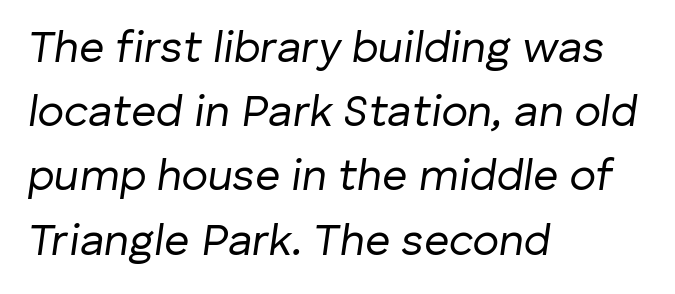
{"italic": "yes", "lean": "right", "slant_degrees": 8, "bold": "no", "weight": "regular", "width": "normal", "stroke_contrast": "low", "x_height": "medium", "monospaced": "no", "underline": "no", "align": "left", "line_spacing": "normal", "line_spacing_ratio": 1.46, "letter_spacing": "normal", "letter_spacing_em": 0.0, "glyph_px": 44}
